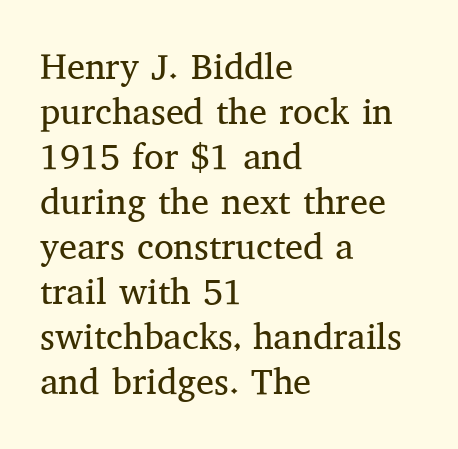
The image shows 36 px regular-weight serif type, upright; set left-aligned, normal line spacing (1.25x), normal letter spacing, not underlined; medium stroke contrast and a medium x-height.
